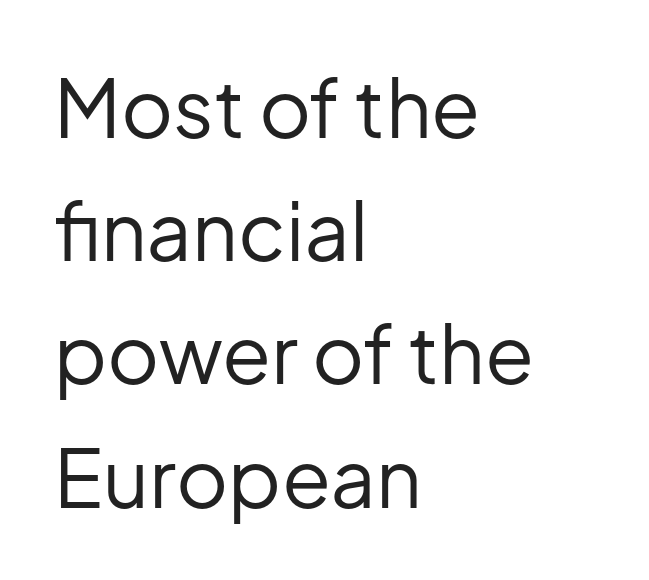
{"serif": "no", "italic": "no", "bold": "no", "weight": "regular", "width": "normal", "stroke_contrast": "low", "x_height": "medium", "monospaced": "no", "underline": "no", "align": "left", "line_spacing": "normal", "line_spacing_ratio": 1.54, "letter_spacing": "normal", "letter_spacing_em": 0.0, "glyph_px": 80}
